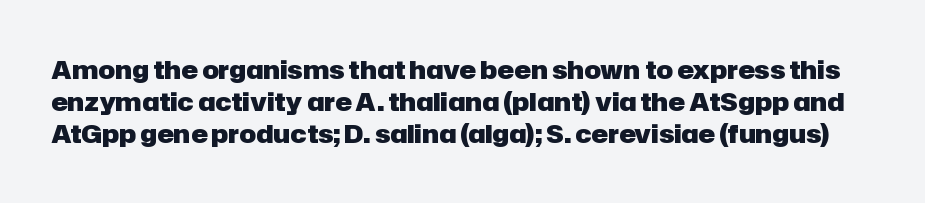
Q: Is the text bold? A: Yes.
Q: Is the text italic (slanted)? A: No, it is upright.
Q: Is the text underlined? A: No.
Q: Is the spacing between letters normal or unusually wide? A: Normal.
Q: Is the spacing between lines tight, normal or loose? A: Normal.
